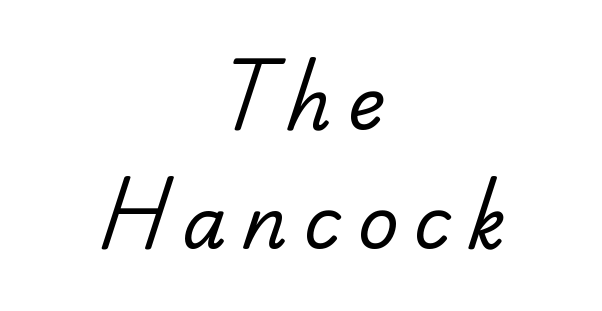
The image shows 71 px regular-weight serif type; set centered, normal line spacing (1.67x), unusually wide letter spacing (+0.22 em), not underlined; low stroke contrast and a small x-height.
